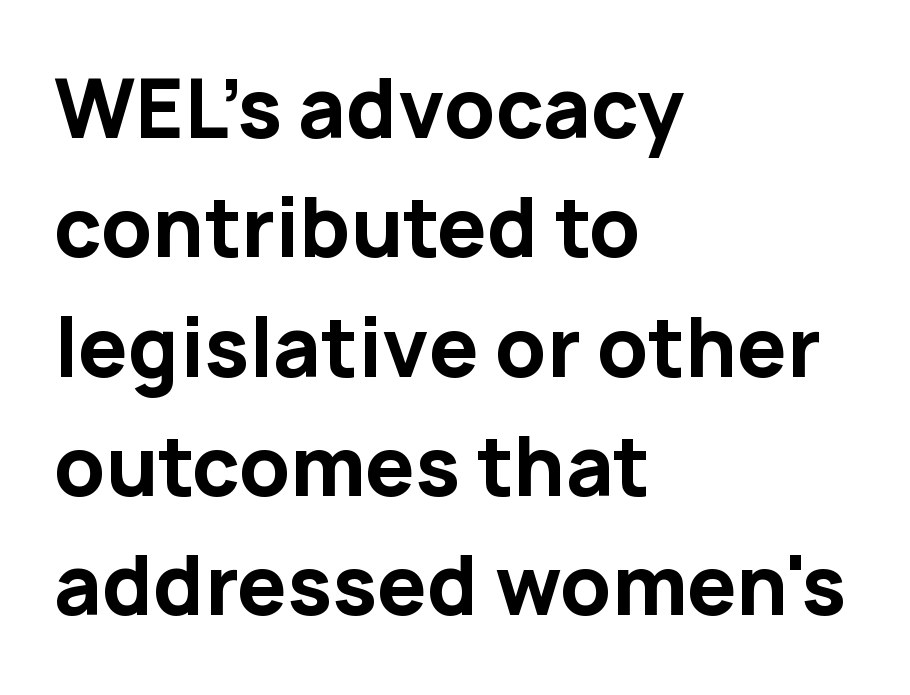
What weight is shown? A full bold with thick strokes. The glyphs in this specimen are sans serif. Spacing verdict: proportional, widths tailored to each character. Nobody touched the tracking dial on this one. A classic flush-left, rag-right setting is used for this passage.
